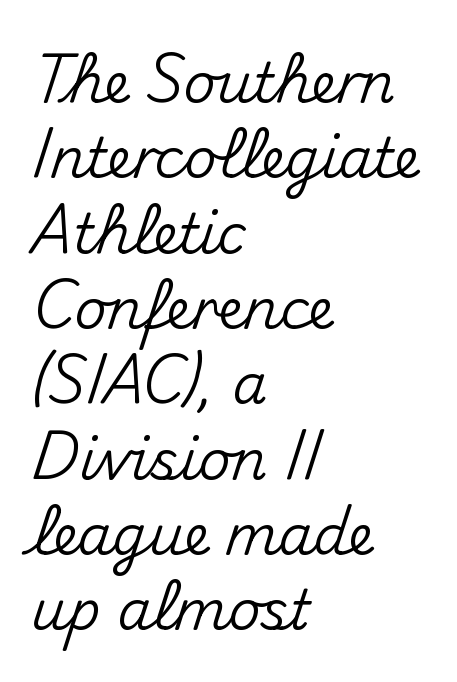
To sum up the face: it is a sans, with no serifs. Underlining? Definitely not there. Regarding leading, the lines here are spaced in the standard way. The tracking reads as untouched default to a designer's eye. These lines are rendered in a variable-pitch font.
